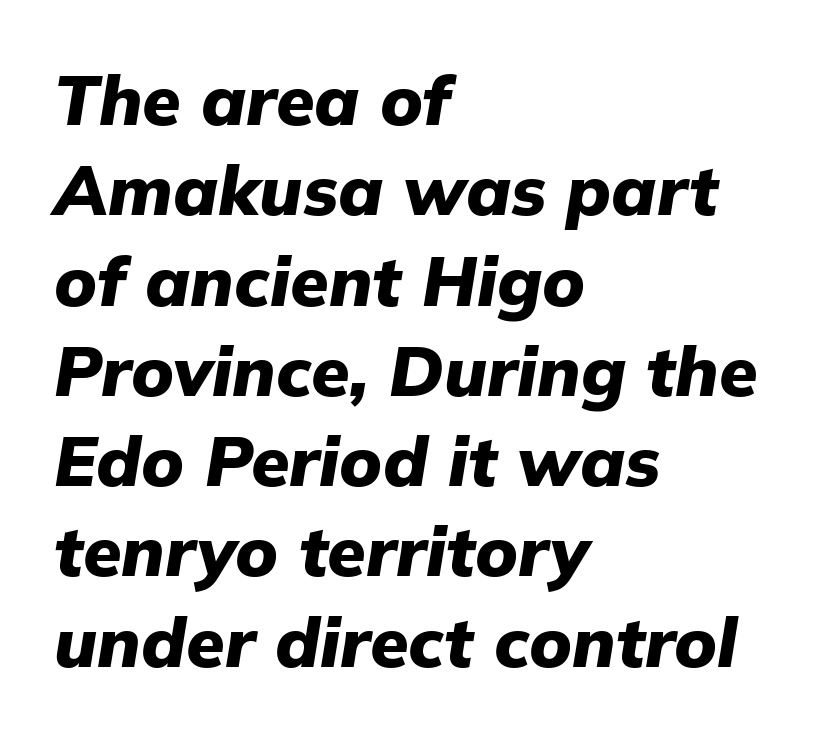
The image shows 70 px heavy type, italic (leaning right); set left-aligned, normal line spacing (1.29x), normal letter spacing, not underlined; low stroke contrast and a medium x-height.
